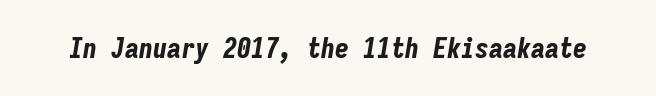
Yep, that's italic — everything's leaning. Weight: bold. The face used here is monospaced, like something from a code editor. The words here are not underlined. The passage shown has conventional tracking throughout.
